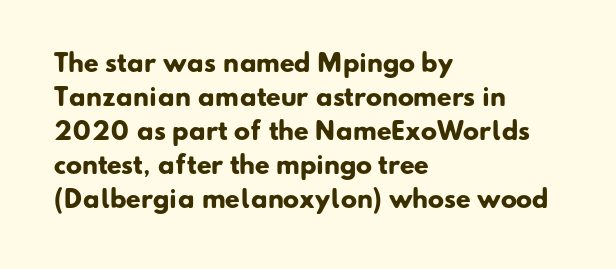
Look at the tracking — it's just the regular setting, nothing added. Weight: bold. Where is the straight margin? On the left. Successive baselines arrive at the customary interval.
